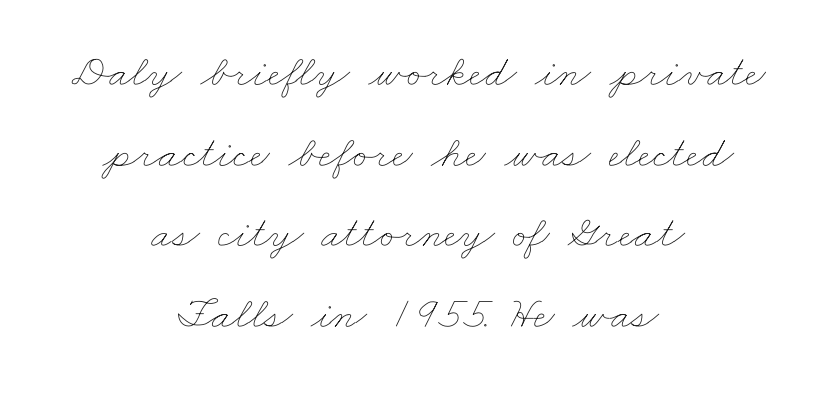
Q: Is the text bold? A: No.
Q: Is the text underlined? A: No.
Q: How is the paragraph aligned? A: Centered.
Q: Is the spacing between letters normal or unusually wide? A: Normal.
Q: Width (condensed, normal, or wide)? A: Wide.
Q: Stroke contrast? A: Low.
Q: x-height? A: Small.
Q: Monospaced? A: No.
